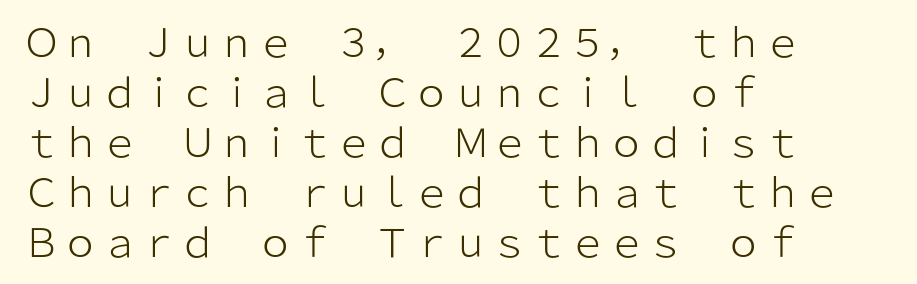
Q: Is the text bold? A: No.
Q: Is the text italic (slanted)? A: No, it is upright.
Q: Is the typeface a serif or a sans-serif typeface? A: Sans-serif.
Q: Is the text underlined? A: No.
Q: How is the paragraph aligned? A: Left-aligned.
Q: Is the spacing between letters normal or unusually wide? A: Normal.
Q: Is the spacing between lines tight, normal or loose? A: Normal.
Q: Width (condensed, normal, or wide)? A: Normal.
Q: Stroke contrast? A: Low.
Q: x-height? A: Medium.
Q: Monospaced? A: No.
